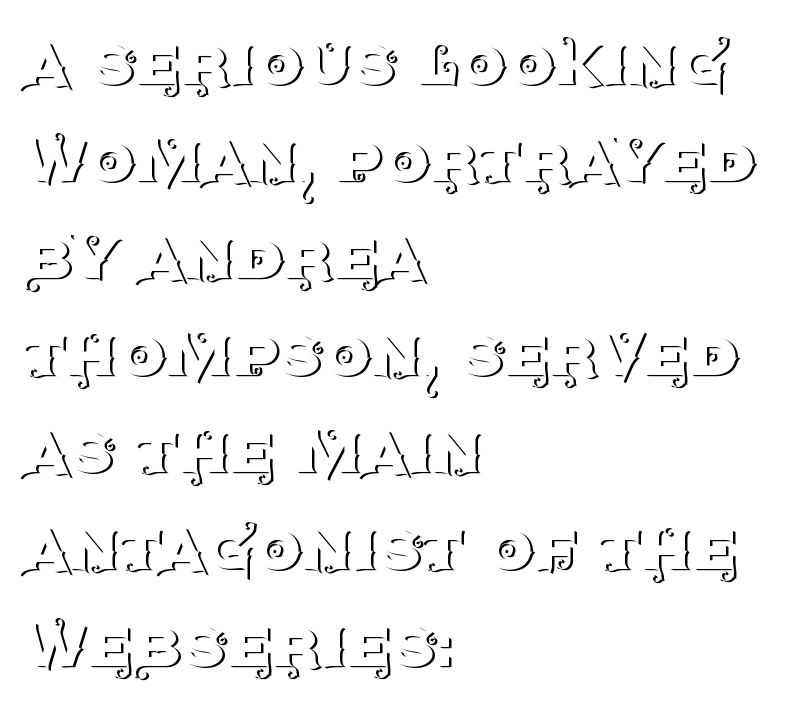
Style check: upright. Proportional: the letters do not fall into vertical columns. Is the letter spacing exaggerated? No — it looks like the ordinary default. These lines are set flush left with a ragged right edge. The face used here is seriffed, in the tradition of book romans.
